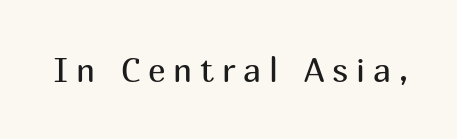
A typesetter would call this proportional, since set widths differ per character. Font category for this specimen: sans-serif. A typesetter would call this heavily tracked-out type. Ascenders rise straight up at ninety degrees. Think standard paragraph weight, or any step lighter than that. The baseline area is clear.
